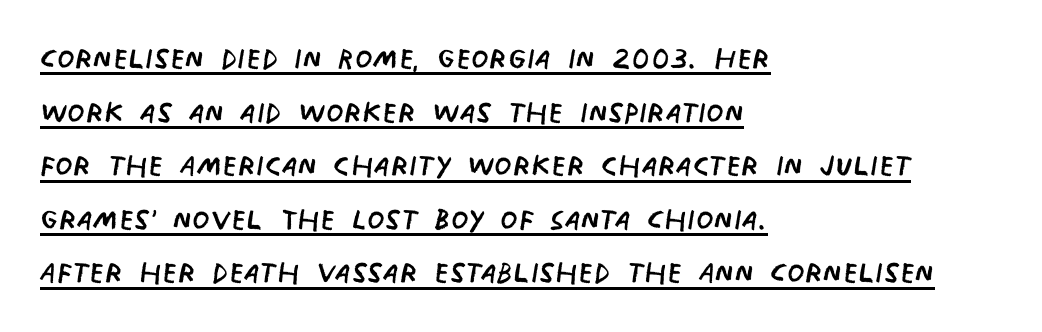
Q: Is the text bold? A: No.
Q: Is the typeface a serif or a sans-serif typeface? A: Sans-serif.
Q: Is the text underlined? A: Yes.
Q: How is the paragraph aligned? A: Left-aligned.
Q: Is the spacing between letters normal or unusually wide? A: Normal.
Q: Is the spacing between lines tight, normal or loose? A: Normal.
Q: Width (condensed, normal, or wide)? A: Condensed.
Q: Stroke contrast? A: Low.
Q: x-height? A: Large.
Q: Monospaced? A: No.
